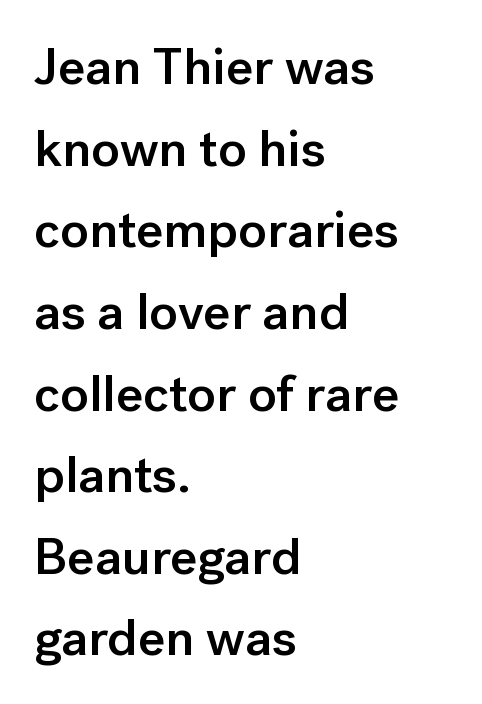
The image shows 52 px semibold sans-serif type, upright; set left-aligned, normal line spacing (1.57x), normal letter spacing, not underlined; low stroke contrast and a medium x-height.
